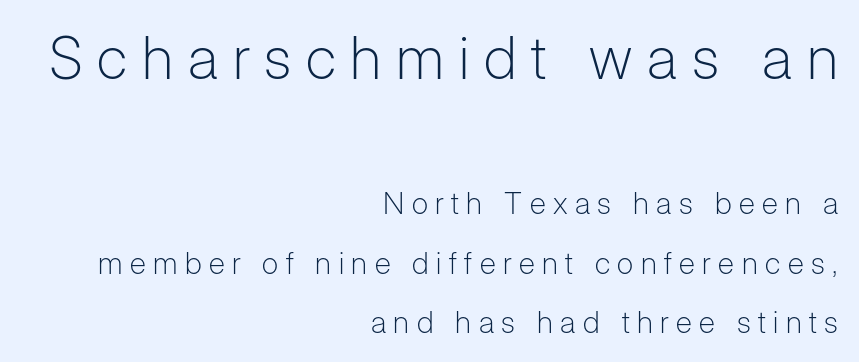
The image shows 59 px light sans-serif type, upright; set right-aligned, loose line spacing (1.97x), unusually wide letter spacing (+0.25 em), not underlined; the first (top) block is 1.97x larger; low stroke contrast and a medium x-height.
